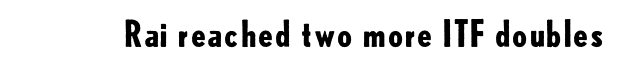
The image shows 35 px bold sans-serif type, upright; set normal letter spacing, not underlined; low stroke contrast and a small x-height.
